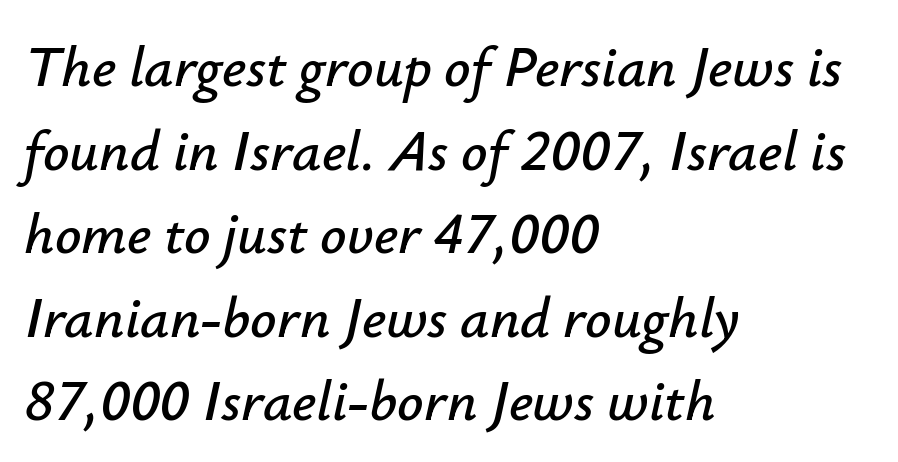
The rendering keeps characters at their native spacing. The area under the type is left untouched. In terms of leading, this rendering sits right in the middle. Slanted lettering throughout.
